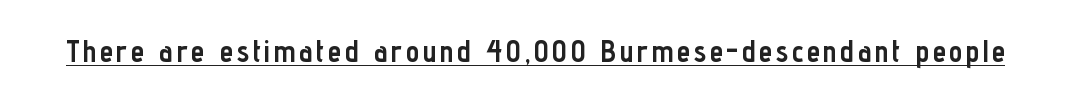
The image shows 30 px semibold, condensed sans-serif type, upright; set underlined; low stroke contrast and a medium x-height.
